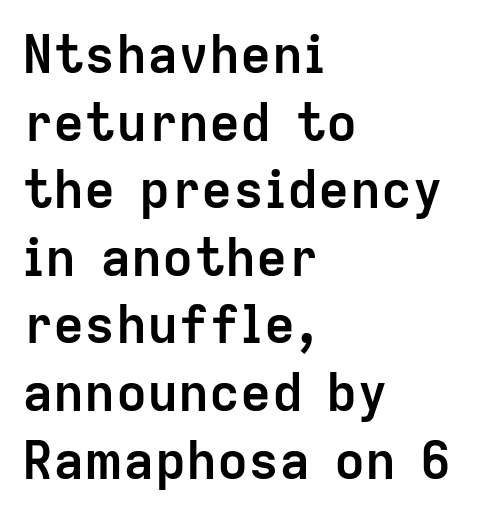
The image shows 52 px semibold sans-serif type, upright; set left-aligned, normal line spacing (1.3x), normal letter spacing, not underlined; low stroke contrast and a medium x-height.
